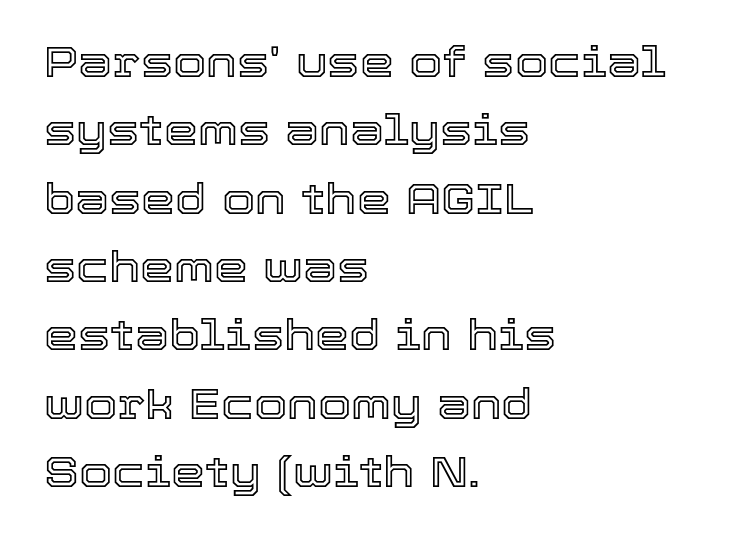
Line starts are locked; line ends wander. Nobody drew a line under any word here. The lines sit at an ordinary, default distance from one another. Each letter keeps its own natural width here, so spacing adapts to shape. Italic? Not at all — the glyphs are vertical. Words appear dense and cohesive because spacing is normal.
